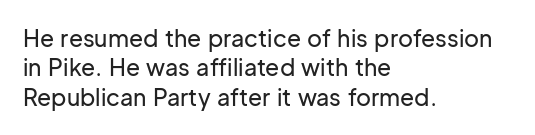
The image shows 23 px text type, upright; set left-aligned, normal line spacing (1.28x), normal letter spacing, not underlined.
